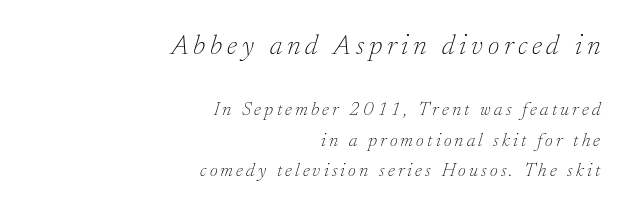
{"serif": "yes", "italic": "yes", "lean": "right", "slant_degrees": 17, "bold": "no", "weight": "thin", "width": "normal", "stroke_contrast": "low", "x_height": "small", "monospaced": "no", "underline": "no", "align": "right", "line_spacing": "normal", "line_spacing_ratio": 1.62, "larger_block": "first", "size_ratio": 1.47, "glyph_px": 28}
